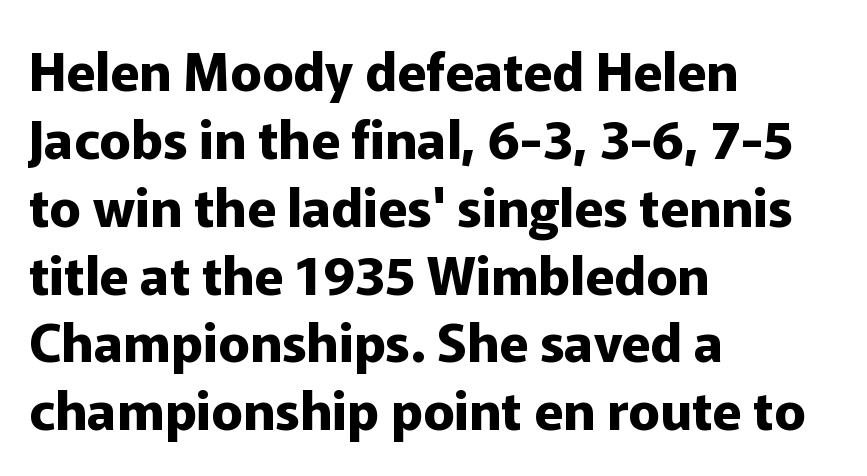
Q: Is the text bold? A: Yes.
Q: Is the text italic (slanted)? A: No, it is upright.
Q: Is the typeface a serif or a sans-serif typeface? A: Sans-serif.
Q: Is the text underlined? A: No.
Q: How is the paragraph aligned? A: Left-aligned.
Q: Is the spacing between letters normal or unusually wide? A: Normal.
Q: Is the spacing between lines tight, normal or loose? A: Normal.
Q: Width (condensed, normal, or wide)? A: Normal.
Q: Stroke contrast? A: Low.
Q: x-height? A: Medium.
Q: Monospaced? A: No.
